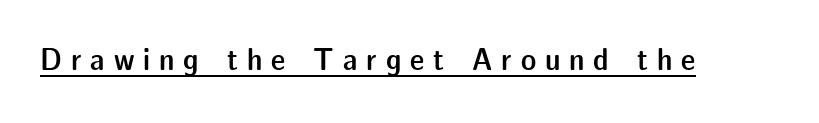
{"serif": "no", "italic": "no", "bold": "semi", "weight": "semibold", "width": "normal", "stroke_contrast": "low", "x_height": "medium", "monospaced": "no", "underline": "yes", "letter_spacing": "wide", "letter_spacing_em": 0.28, "glyph_px": 32}
